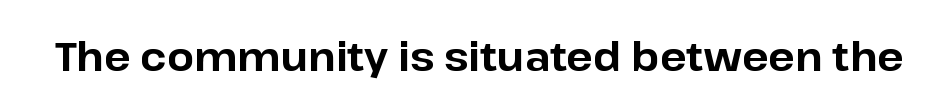
The image shows 39 px bold sans-serif type, upright; set normal letter spacing, not underlined; low stroke contrast and a medium x-height.
